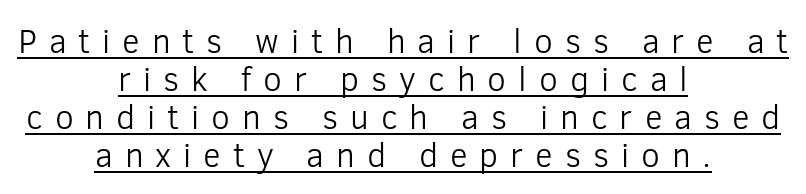
The image shows 34 px light sans-serif type, upright; set centered, tight line spacing (1.12x), unusually wide letter spacing (+0.35 em), underlined; low stroke contrast and a medium x-height.
